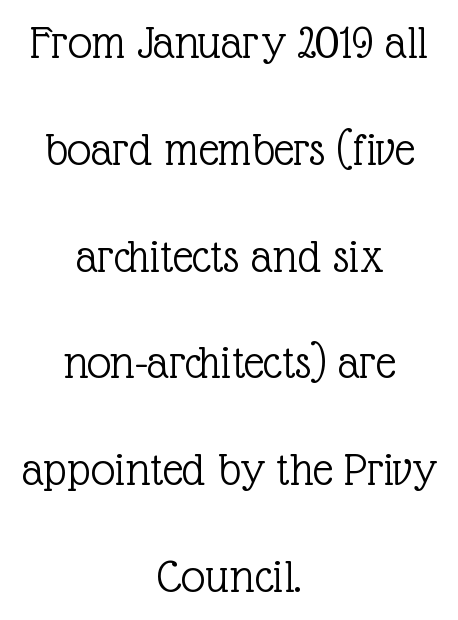
The image shows 49 px light serif type, upright; set centered, loose line spacing (2.18x), normal letter spacing, not underlined; a medium x-height.
